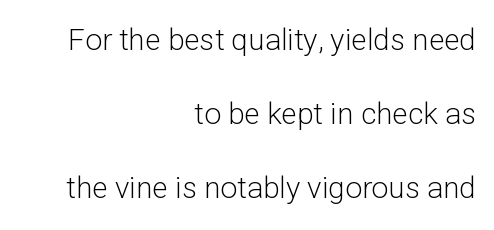
The image shows 30 px light sans-serif type, upright; set right-aligned, loose line spacing (2.47x), normal letter spacing, not underlined; low stroke contrast and a medium x-height.
